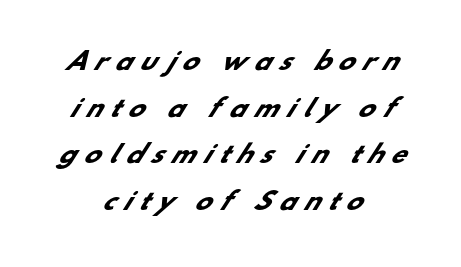
Type without underlining. Leading is clearly above the norm, producing a sparse column. Observe the wide spacing: letters keep a clear distance from each other. Where is the straight margin? There isn't one; the lines are centered. The sample has been set heavy, in full bold.
